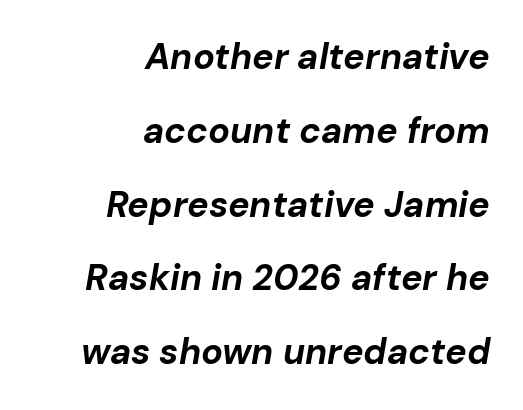
The image shows 36 px bold type, italic (leaning right); set right-aligned, loose line spacing (2.05x), normal letter spacing, not underlined; low stroke contrast and a medium x-height.
